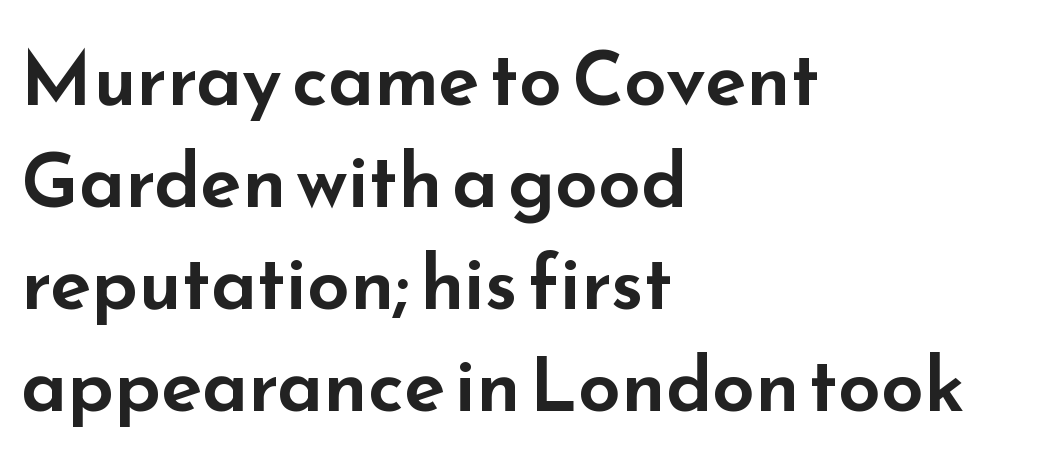
The image shows 76 px wide sans-serif type, upright; set left-aligned, normal line spacing (1.34x), normal letter spacing, not underlined; low stroke contrast and a small x-height.
